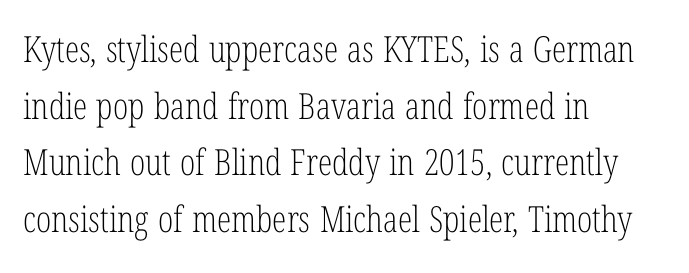
Q: Is the text bold? A: No.
Q: Is the text italic (slanted)? A: No, it is upright.
Q: Is the typeface a serif or a sans-serif typeface? A: Serif.
Q: Is the text underlined? A: No.
Q: How is the paragraph aligned? A: Left-aligned.
Q: Is the spacing between letters normal or unusually wide? A: Normal.
Q: Is the spacing between lines tight, normal or loose? A: Normal.
Q: Width (condensed, normal, or wide)? A: Condensed.
Q: Stroke contrast? A: Low.
Q: x-height? A: Medium.
Q: Monospaced? A: No.
